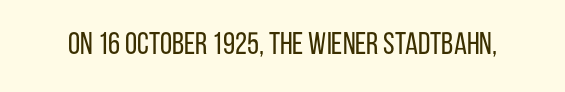
Q: Is the text bold? A: No.
Q: Is the text italic (slanted)? A: No, it is upright.
Q: Is the typeface a serif or a sans-serif typeface? A: Sans-serif.
Q: Is the text underlined? A: No.
Q: Is the spacing between letters normal or unusually wide? A: Normal.
Q: Width (condensed, normal, or wide)? A: Condensed.
Q: Stroke contrast? A: Low.
Q: x-height? A: Large.
Q: Monospaced? A: No.
